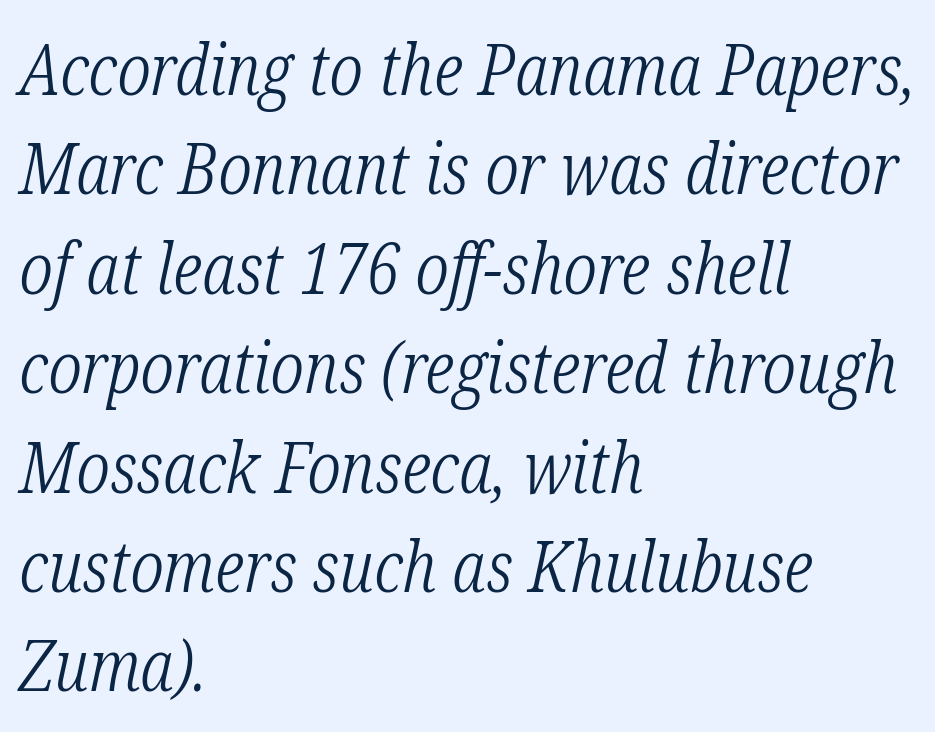
{"serif": "yes", "italic": "yes", "lean": "right", "slant_degrees": 12, "bold": "no", "weight": "light", "width": "condensed", "stroke_contrast": "low", "x_height": "medium", "monospaced": "no", "underline": "no", "align": "left", "line_spacing": "normal", "line_spacing_ratio": 1.4, "letter_spacing": "normal", "letter_spacing_em": 0.0, "glyph_px": 71}
